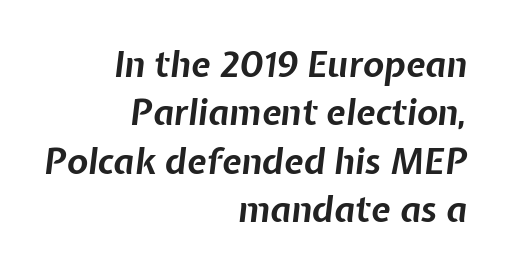
Beneath every word, the page is bare. Does the weight exceed regular? Yes, all the way to bold. The lettering tilts uniformly, giving the passage an italic look. A student would call this right alignment; a typographer would say flush right, rag left.
